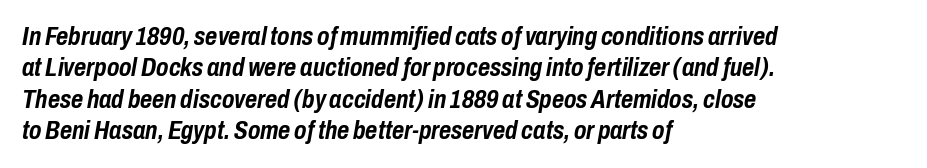
There is no visible air inserted between adjacent glyphs. I'd describe the lettering as bold — thick and assertive. Descender tails drop into unmarked territory. Compared with a centered layout, this one pins lines to the left instead.
